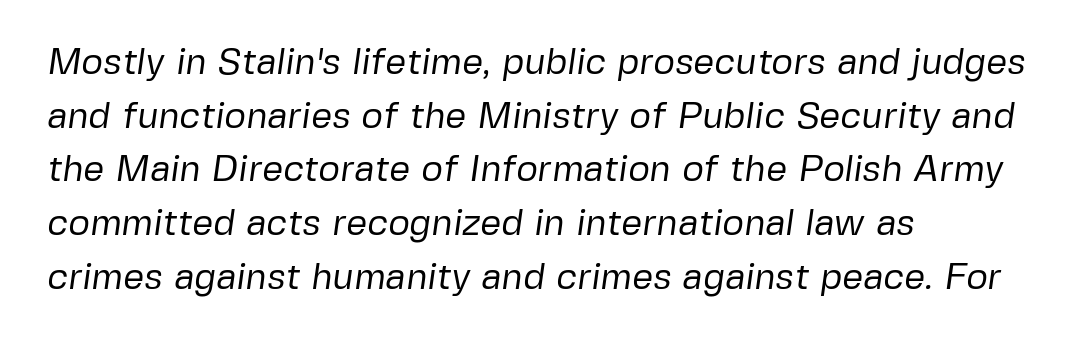
The image shows 37 px regular-weight sans-serif type; set left-aligned, normal line spacing (1.45x), normal letter spacing, not underlined; low stroke contrast and a medium x-height.
